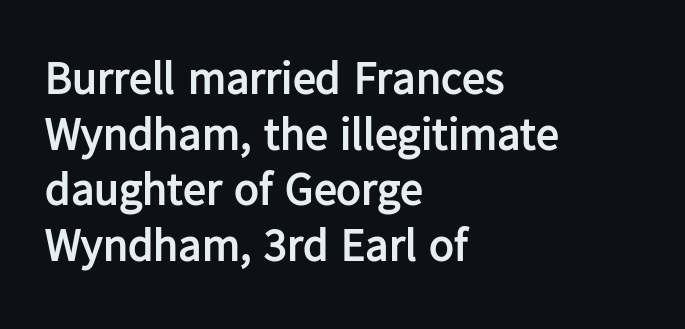
Each row of text sits above clean, open space. The rendering anchors every line to the left-hand side. Font category for this specimen: sans-serif. Short note: letters normally spaced. Character widths vary here, with narrow letters taking less room than wide ones.
